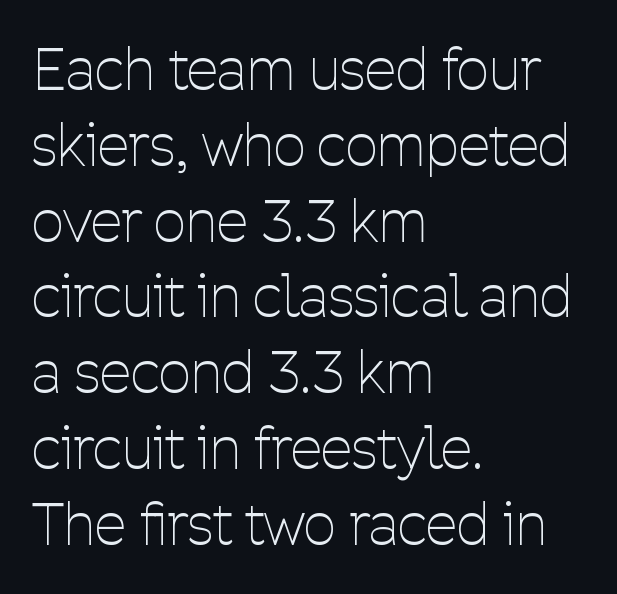
{"serif": "no", "italic": "no", "bold": "no", "weight": "thin", "width": "condensed", "stroke_contrast": "low", "x_height": "medium", "monospaced": "no", "underline": "no", "align": "left", "line_spacing": "normal", "line_spacing_ratio": 1.33, "letter_spacing": "normal", "letter_spacing_em": 0.0, "glyph_px": 57}
